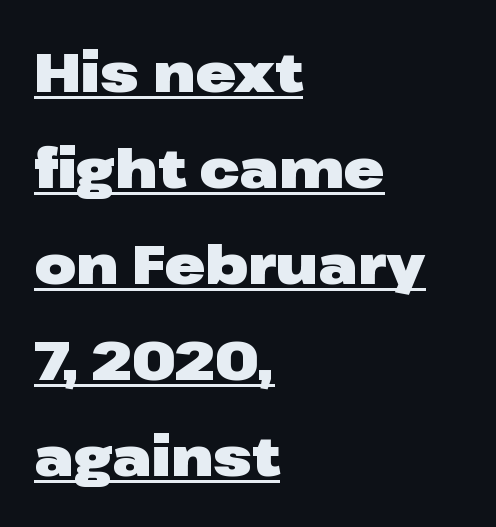
Summary of weight: heavy, a full bold. Default kerning and tracking; the words read as compact shapes. The face used here appears with an underline applied. The text was rendered using a sans face with plain stroke endings. Horizontally, the lines are justified to the leading edge only. Each letter keeps its own natural width here, so spacing adapts to shape.
